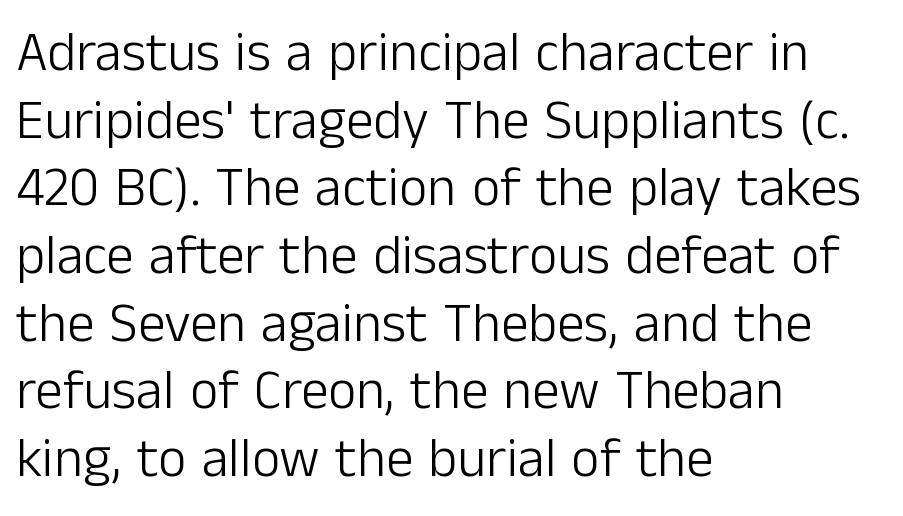
The image shows 55 px light sans-serif type, upright; set left-aligned, line spacing 1.23x, normal letter spacing, not underlined; low stroke contrast and a medium x-height.
